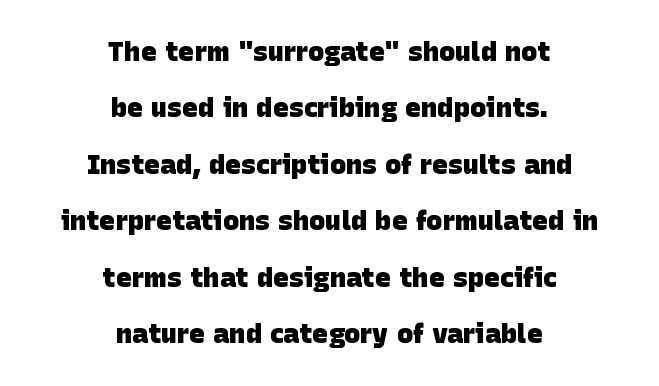
Just letters on the line, the space beneath them empty. Both edges are ragged and mirror each other, which tells us the setting is centered. Notice how thick the strokes are: this is what a full bold looks like. The lines are spread far apart with generous leading.
